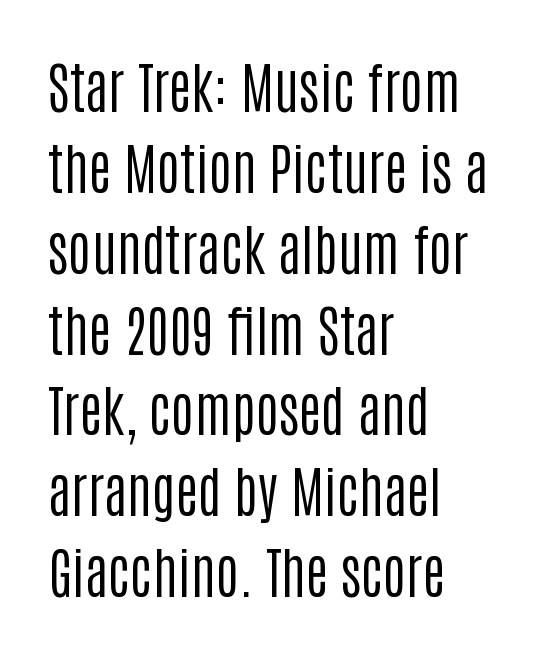
The image shows 55 px regular-weight, condensed sans-serif type, upright; set left-aligned, normal line spacing (1.47x), normal letter spacing, not underlined; low stroke contrast and a large x-height.
